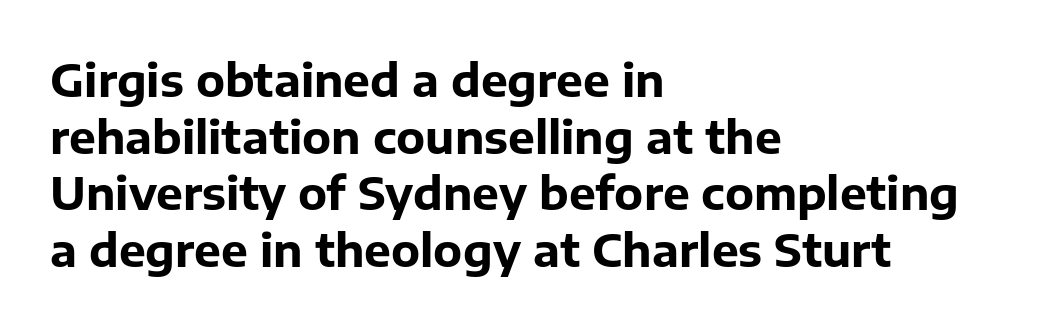
Q: Is the text bold? A: Yes.
Q: Is the text italic (slanted)? A: No, it is upright.
Q: Is the typeface a serif or a sans-serif typeface? A: Sans-serif.
Q: Is the text underlined? A: No.
Q: How is the paragraph aligned? A: Left-aligned.
Q: Is the spacing between letters normal or unusually wide? A: Normal.
Q: Is the spacing between lines tight, normal or loose? A: Normal.
Q: Width (condensed, normal, or wide)? A: Normal.
Q: Stroke contrast? A: Low.
Q: x-height? A: Medium.
Q: Monospaced? A: No.
